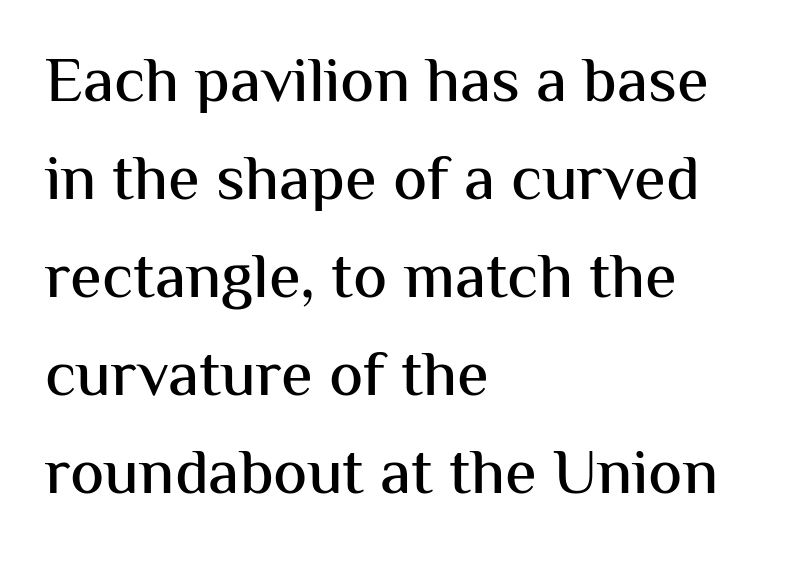
The image shows 64 px sans-serif type, upright; set left-aligned, normal line spacing (1.53x), normal letter spacing, not underlined; medium stroke contrast and a medium x-height.
